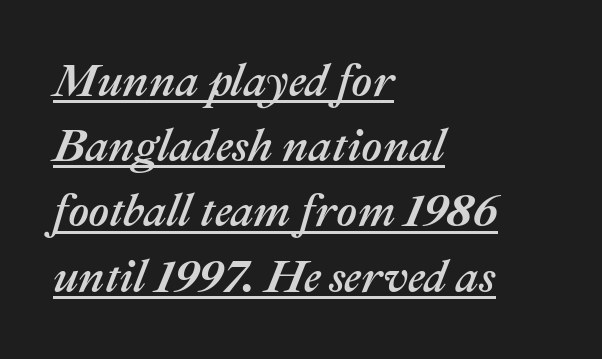
The image shows 45 px text type, italic (leaning right); set left-aligned, normal line spacing (1.45x), normal letter spacing, underlined; medium stroke contrast and a medium x-height.
